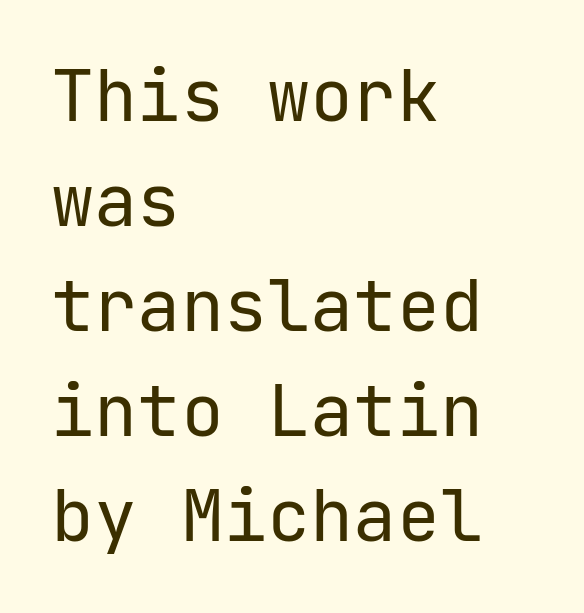
The image shows 72 px regular-weight sans-serif type, upright, monospaced; set left-aligned, normal line spacing (1.46x), normal letter spacing, not underlined; low stroke contrast and a medium x-height.
